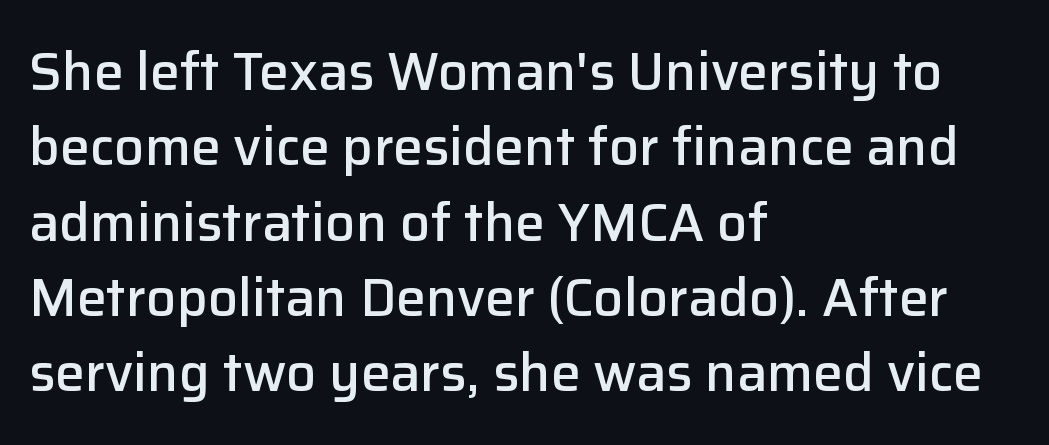
The image shows 53 px semibold sans-serif type, upright; set left-aligned, normal line spacing (1.42x), normal letter spacing, not underlined; low stroke contrast and a medium x-height.
